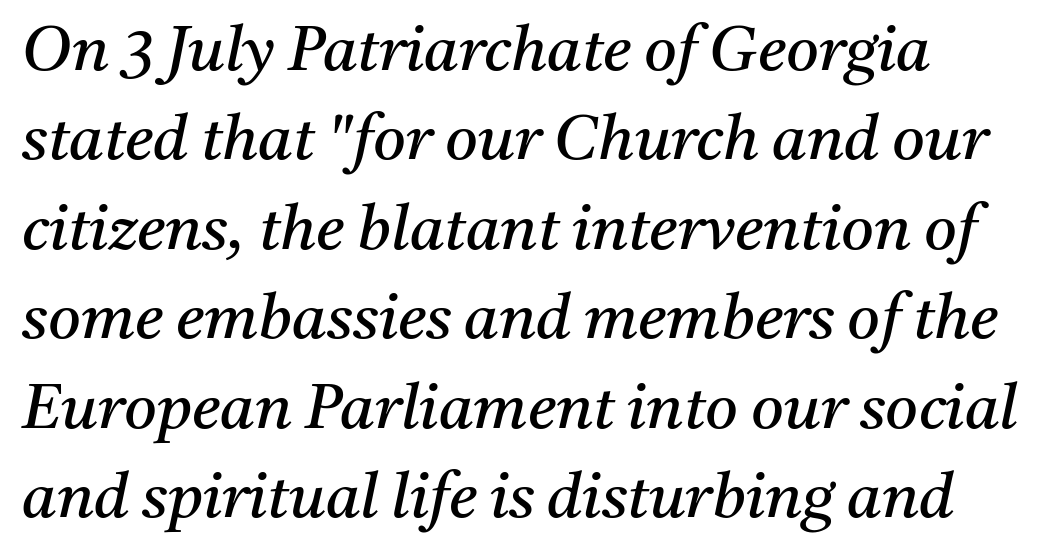
If you measured baseline to baseline, you'd find a middling distance. Letters rest on an invisible, unmarked baseline. Standard letterfit; no display-style spreading of the glyphs. Heaviness? Minimal to ordinary, like unemphasized prose. You can tell it's italic because the verticals aren't actually vertical.
